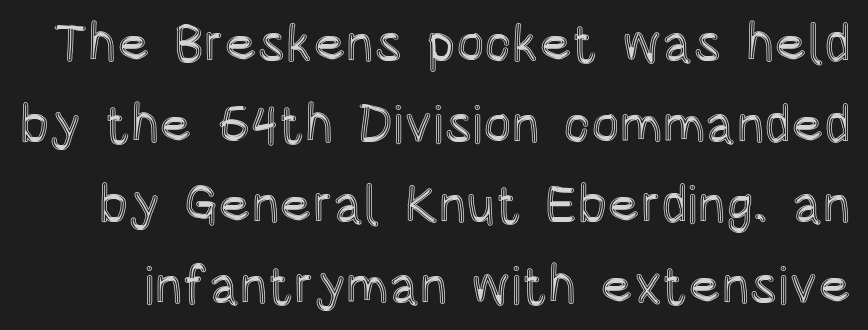
Here the designer chose a conventional face with non-uniform glyph widths. Is the letter spacing exaggerated? No — it looks like the ordinary default. Regular leading. In terms of posture, this sample is upright. Nobody drew a line under any word here.
